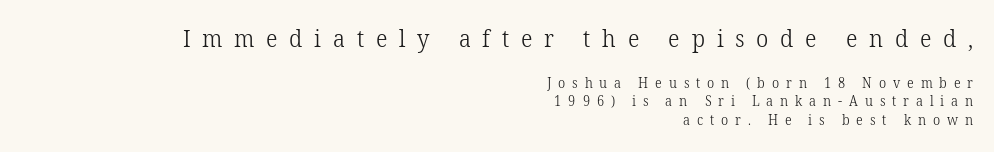
Q: Is the text bold? A: No.
Q: Is the text italic (slanted)? A: No, it is upright.
Q: Is the text underlined? A: No.
Q: How is the paragraph aligned? A: Right-aligned.
Q: Is the spacing between letters normal or unusually wide? A: Unusually wide.
Q: Is the spacing between lines tight, normal or loose? A: Normal.
Q: Which block of text is set in a larger size, the first (top) or the second (bottom)? A: The first (top) one.
